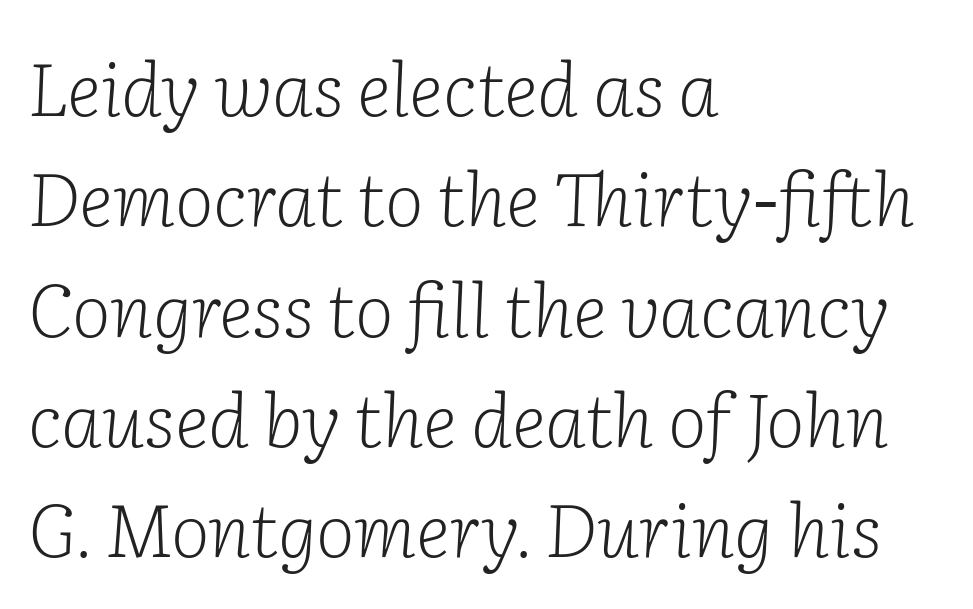
Q: Is the text bold? A: No.
Q: Is the text italic (slanted)? A: Yes, it leans right by about 2 degrees.
Q: Is the typeface a serif or a sans-serif typeface? A: Serif.
Q: Is the text underlined? A: No.
Q: How is the paragraph aligned? A: Left-aligned.
Q: Is the spacing between letters normal or unusually wide? A: Normal.
Q: Is the spacing between lines tight, normal or loose? A: Normal.
Q: Width (condensed, normal, or wide)? A: Normal.
Q: Stroke contrast? A: Low.
Q: x-height? A: Medium.
Q: Monospaced? A: No.
